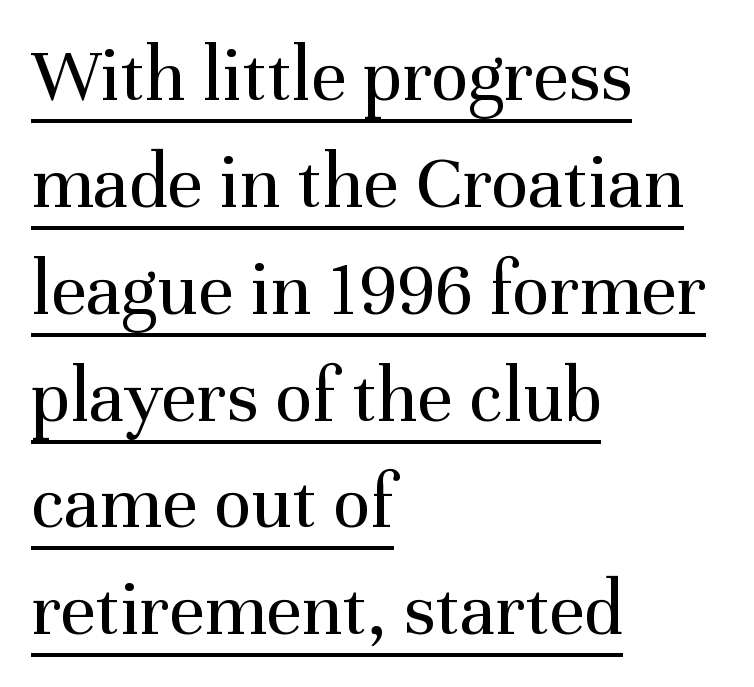
The image shows 78 px regular-weight serif type, upright; set left-aligned, normal line spacing (1.37x), normal letter spacing, underlined; medium stroke contrast and a medium x-height.
